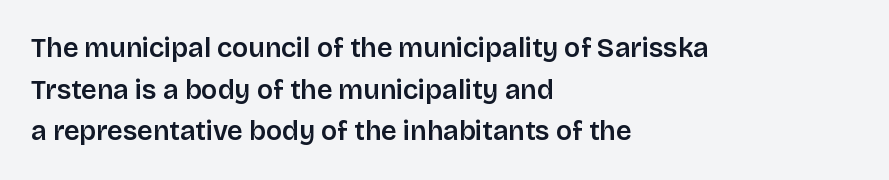
A typesetter would call this zero additional tracking. Line beginnings align vertically; line endings do not. The leading is moderate, giving the passage an even texture. No italicization has been applied; the sample stays upright. This rendering features lettering with no underline.
